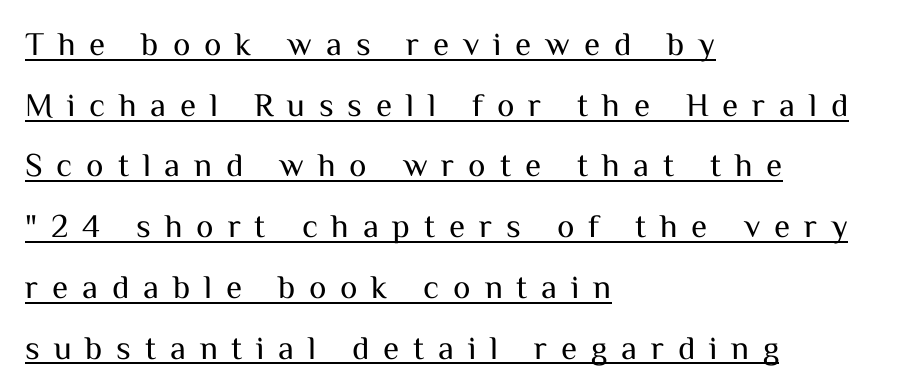
{"serif": "no", "italic": "no", "bold": "no", "weight": "regular", "width": "normal", "stroke_contrast": "medium", "x_height": "medium", "monospaced": "no", "underline": "yes", "align": "left", "line_spacing_ratio": 1.84, "letter_spacing": "wide", "letter_spacing_em": 0.42, "glyph_px": 33}
